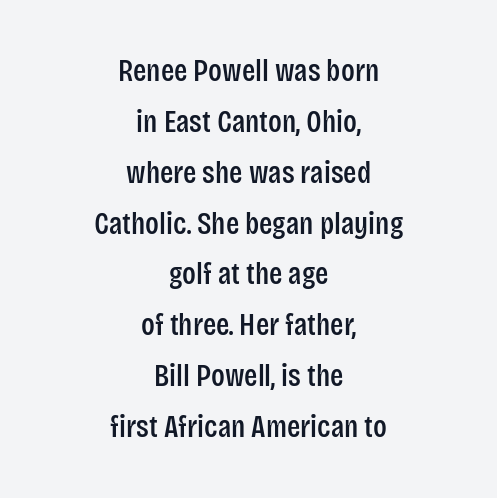
Q: Is the text italic (slanted)? A: No, it is upright.
Q: Is the typeface a serif or a sans-serif typeface? A: Sans-serif.
Q: Is the text underlined? A: No.
Q: How is the paragraph aligned? A: Centered.
Q: Is the spacing between letters normal or unusually wide? A: Normal.
Q: Is the spacing between lines tight, normal or loose? A: Normal.
Q: Width (condensed, normal, or wide)? A: Condensed.
Q: Stroke contrast? A: Low.
Q: x-height? A: Large.
Q: Monospaced? A: No.
